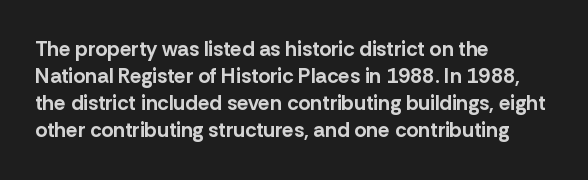
The space directly below the letters is spotless. In terms of leading, this rendering sits right in the middle. Notice how the stems are strictly vertical — no italics here. Honestly, the letter spacing is just normal — you wouldn't notice it. Typesetter's note: full bold, strokes at maximum text heaviness.
